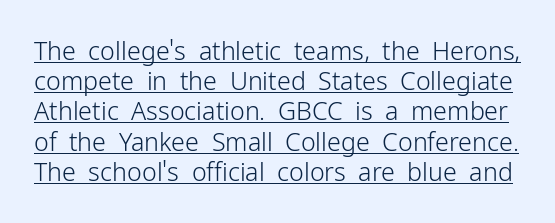
{"italic": "no", "bold": "no", "underline": "yes", "line_spacing_ratio": 1.21, "letter_spacing": "normal", "letter_spacing_em": 0.0, "glyph_px": 25}
